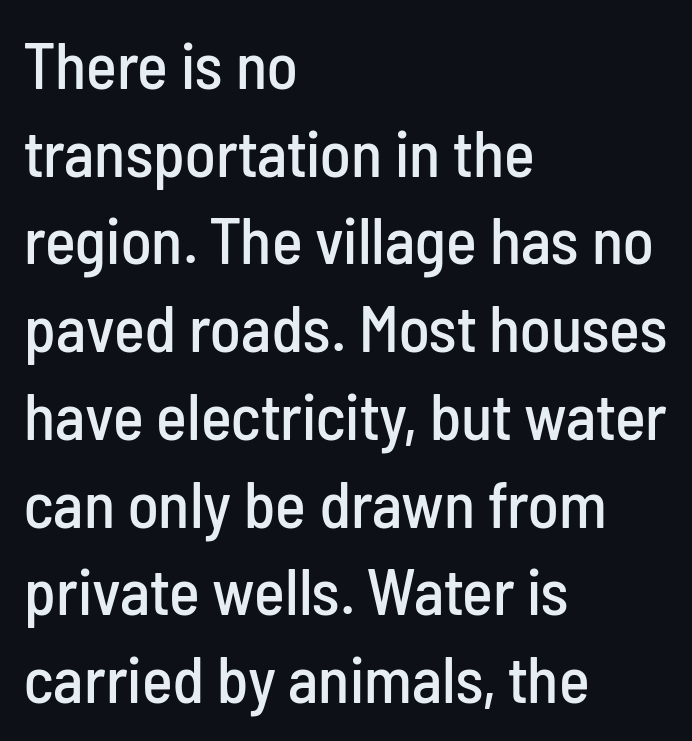
The image shows 65 px condensed sans-serif type, upright; set left-aligned, normal line spacing (1.35x), normal letter spacing, not underlined; low stroke contrast and a medium x-height.
